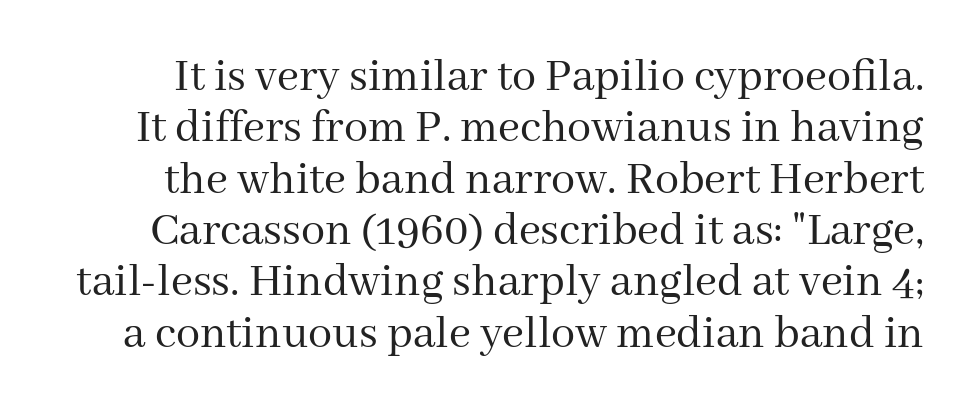
The image shows 48 px regular-weight serif type, upright; set tight line spacing (1.07x), normal letter spacing, not underlined; medium stroke contrast and a medium x-height.
